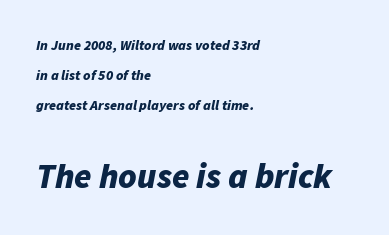
{"italic": "yes", "lean": "right", "slant_degrees": 11, "bold": "yes", "weight": "bold", "width": "normal", "stroke_contrast": "low", "x_height": "medium", "monospaced": "no", "underline": "no", "align": "left", "line_spacing": "loose", "line_spacing_ratio": 2.13, "letter_spacing": "normal", "letter_spacing_em": 0.0, "larger_block": "second", "size_ratio": 2.5, "glyph_px": 35}
